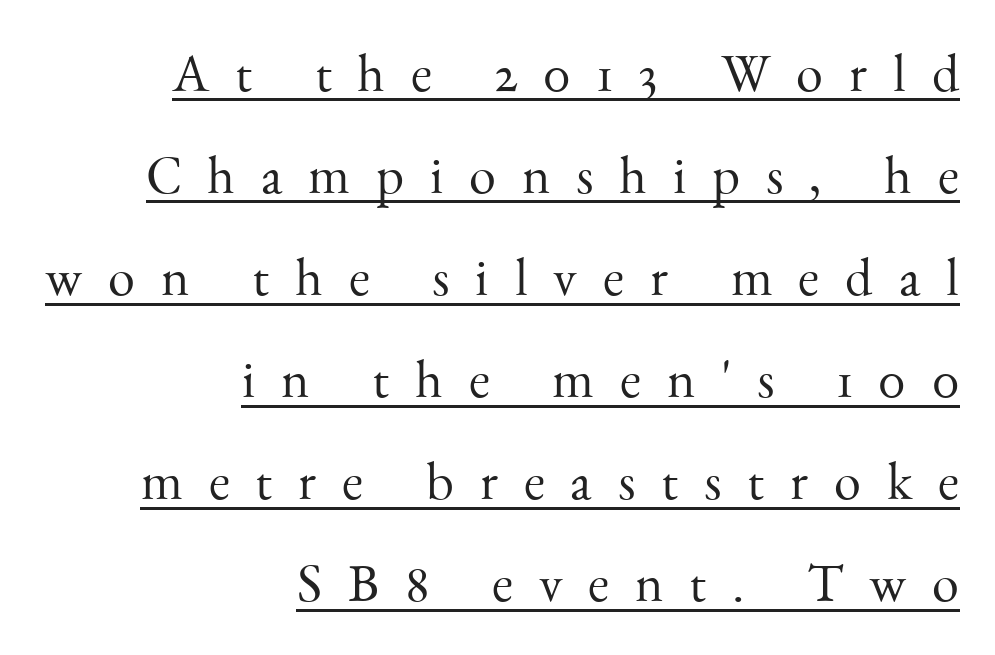
{"serif": "yes", "italic": "no", "bold": "no", "weight": "light", "width": "normal", "stroke_contrast": "medium", "x_height": "small", "monospaced": "no", "underline": "yes", "align": "right", "line_spacing_ratio": 1.89, "letter_spacing": "wide", "letter_spacing_em": 0.48, "glyph_px": 54}
